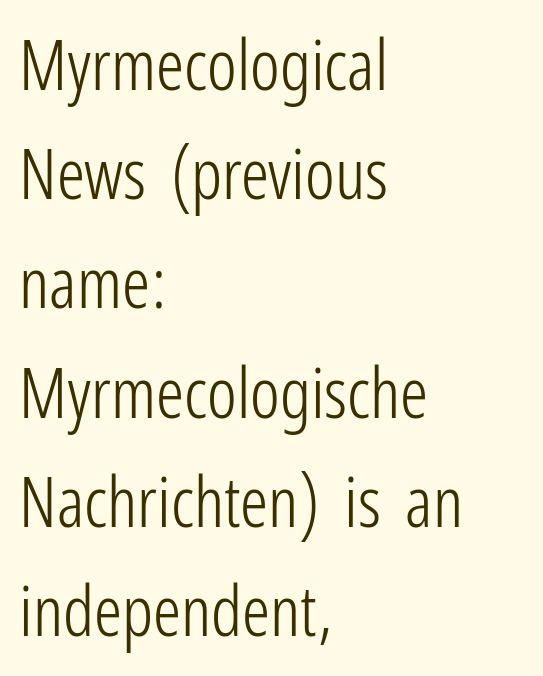
Descender tails drop into unmarked territory. Nothing sits at the stroke ends, so this counts as sans-serif. The setting favours the left margin, as ordinary paragraphs usually do. Each stroke keeps to a modest, everyday thickness or less.
